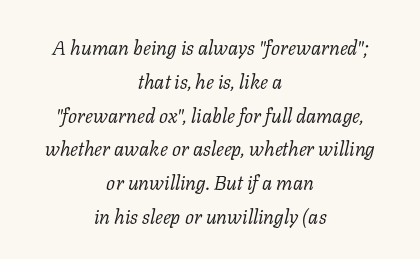
The lines are quadded center. The typesetting does not lean heavy: it is not bold. Caption: standard tracking, unaltered. Honestly, there is no underline to notice here at all. Compared with typical paragraphs, the rows here are spaced about the same. Observe the lean: these are italic letterforms.
